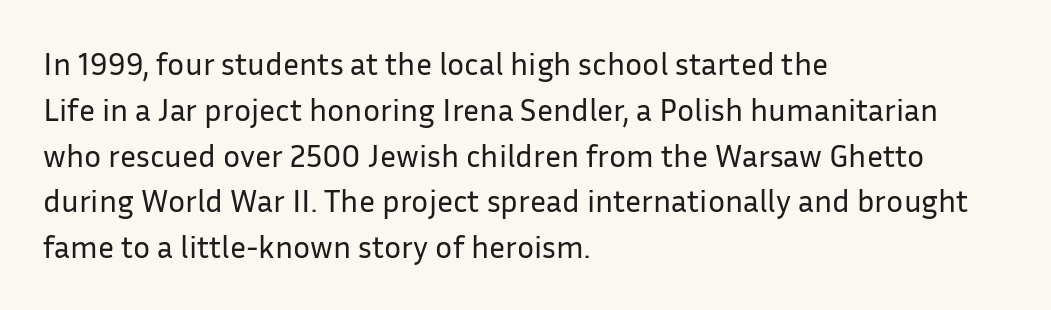
Q: Is the text bold? A: No.
Q: Is the text italic (slanted)? A: No, it is upright.
Q: Is the typeface a serif or a sans-serif typeface? A: Sans-serif.
Q: Is the text underlined? A: No.
Q: How is the paragraph aligned? A: Left-aligned.
Q: Is the spacing between letters normal or unusually wide? A: Normal.
Q: Is the spacing between lines tight, normal or loose? A: Normal.
Q: Width (condensed, normal, or wide)? A: Normal.
Q: Stroke contrast? A: Low.
Q: x-height? A: Medium.
Q: Monospaced? A: No.
